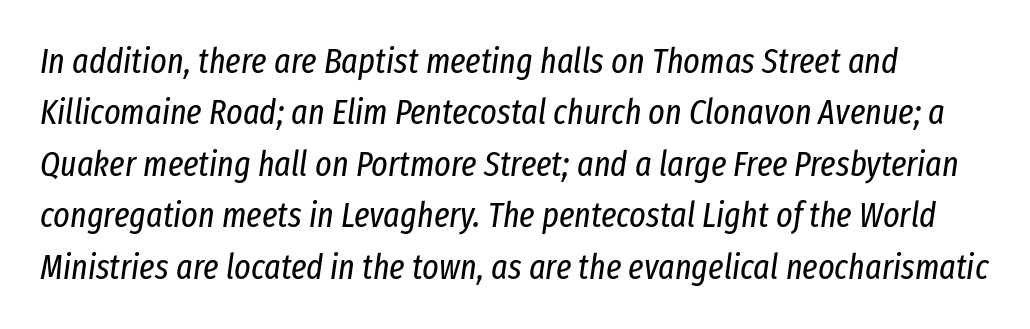
The image shows 35 px regular-weight, condensed type, italic (leaning right); set normal line spacing (1.47x), normal letter spacing, not underlined; low stroke contrast and a medium x-height.
